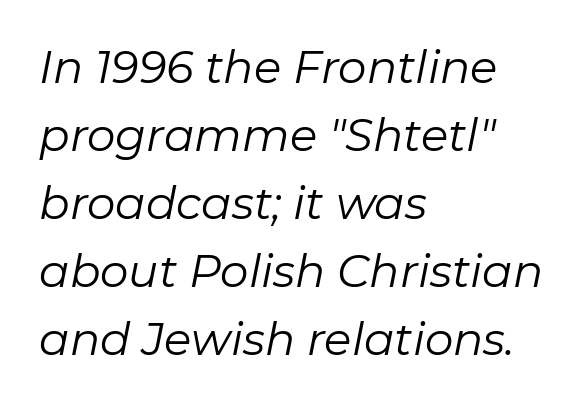
Every character sits at an angle, as italics do. These lines keep a tight, regular rhythm from letter to letter. A student would call this left alignment; a typographer would say flush left, rag right. Looks like regular typesetting: each glyph gets only the width it needs. No word sits above an underline.
